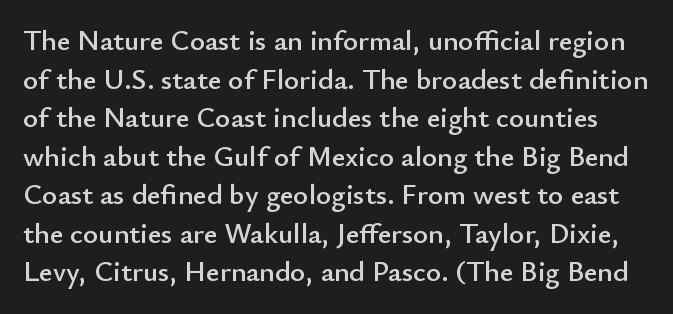
The image shows 29 px sans-serif type, upright; set normal line spacing (1.33x), normal letter spacing, not underlined; low stroke contrast and a small x-height.
